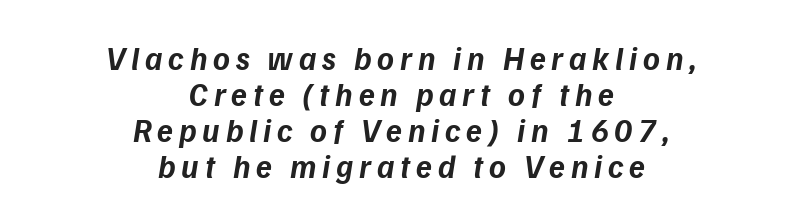
The image shows 32 px bold sans-serif type; set centered, tight line spacing (1.13x), not underlined; low stroke contrast and a medium x-height.
